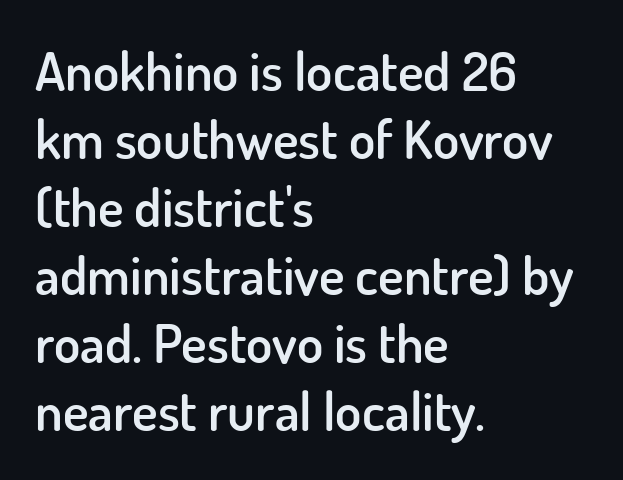
The lettering holds an erect, upright posture throughout. I'd describe the lettering as semibold — firm but not a full bold. This is sans-serif lettering, the kind often seen on screens and signage. These lines are rendered in a variable-pitch font.
